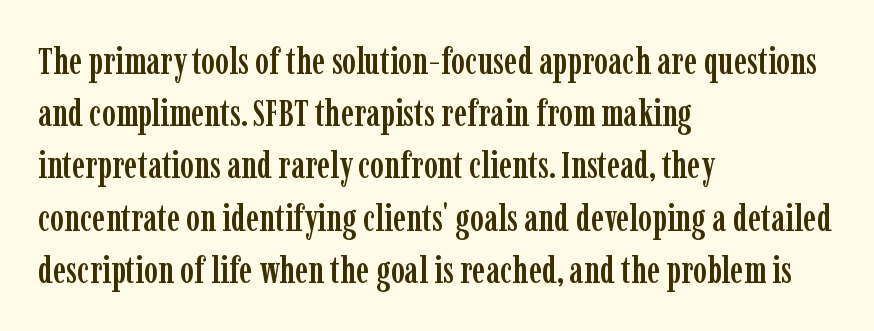
Q: Is the text italic (slanted)? A: No, it is upright.
Q: Is the typeface a serif or a sans-serif typeface? A: Serif.
Q: Is the text underlined? A: No.
Q: How is the paragraph aligned? A: Left-aligned.
Q: Is the spacing between letters normal or unusually wide? A: Normal.
Q: Is the spacing between lines tight, normal or loose? A: Normal.
Q: Width (condensed, normal, or wide)? A: Condensed.
Q: Stroke contrast? A: Low.
Q: x-height? A: Medium.
Q: Monospaced? A: No.
